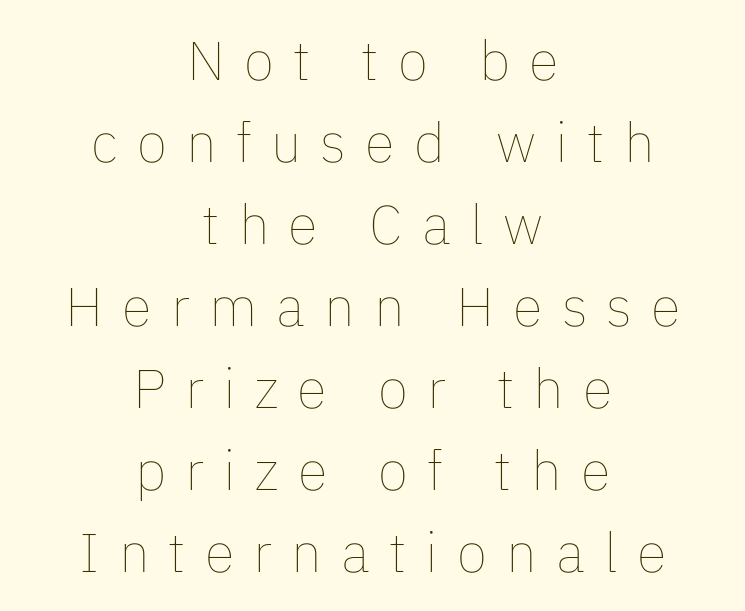
{"italic": "no", "bold": "no", "weight": "thin", "width": "normal", "stroke_contrast": "low", "x_height": "medium", "monospaced": "no", "underline": "no", "align": "center", "line_spacing": "normal", "line_spacing_ratio": 1.49, "letter_spacing": "wide", "letter_spacing_em": 0.35, "glyph_px": 55}
